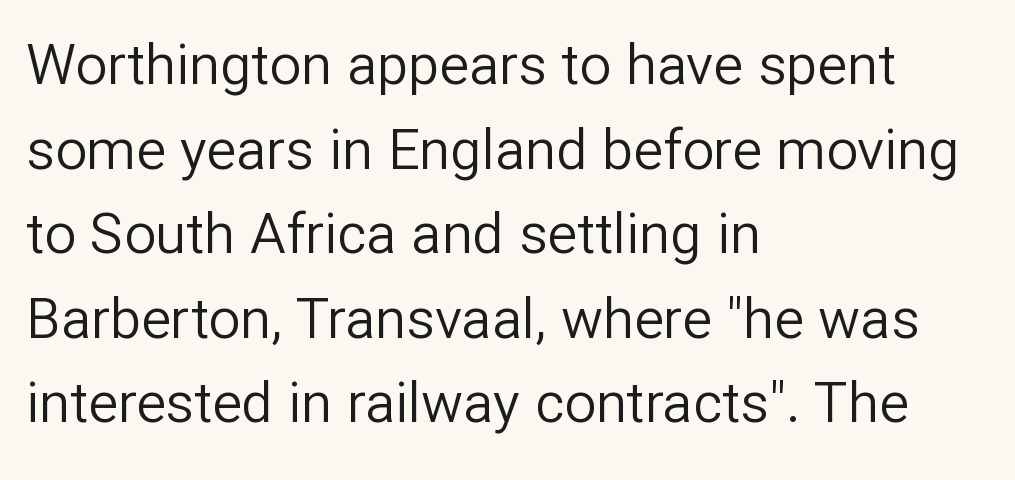
No italicization has been applied; the sample stays upright. Vertically, the passage feels balanced, rows spaced as you'd expect. Notice how the passage keeps a crisp vertical edge on the left only. Beneath every word, the page is bare.
